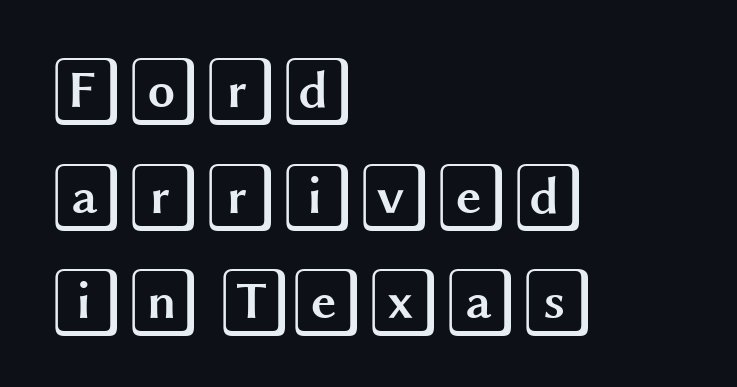
Does the leading feel generous? No, just average. Descenders hang freely into open space. Here the glyphs are tracked normally, forming tight word shapes. These lines were composed using upright roman letters.
